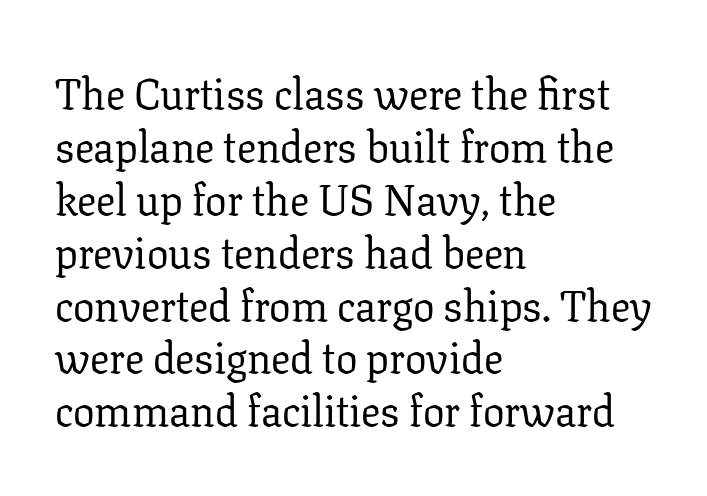
Letterform terminals end in serifs throughout the passage. Think standard paragraph weight, or any step lighter than that. This sample has the flowing, uneven cadence of proportional lettering. The gaps between neighbouring characters are ordinary and unremarkable.
